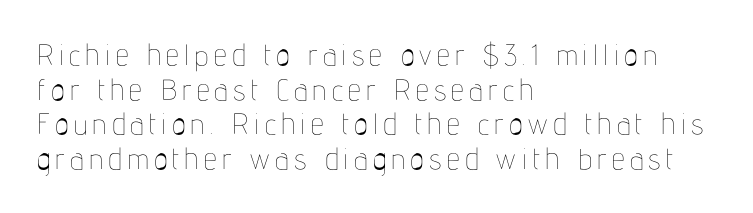
Q: Is the text bold? A: No.
Q: Is the text italic (slanted)? A: No, it is upright.
Q: Is the text underlined? A: No.
Q: How is the paragraph aligned? A: Left-aligned.
Q: Width (condensed, normal, or wide)? A: Condensed.
Q: Stroke contrast? A: Low.
Q: x-height? A: Medium.
Q: Monospaced? A: No.
